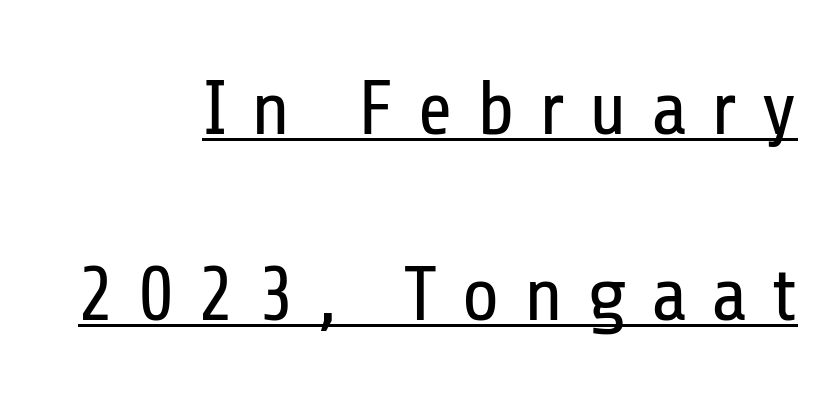
{"serif": "no", "italic": "no", "bold": "no", "weight": "regular", "width": "condensed", "stroke_contrast": "low", "x_height": "medium", "monospaced": "no", "underline": "yes", "align": "right", "line_spacing": "loose", "line_spacing_ratio": 2.42, "letter_spacing": "wide", "letter_spacing_em": 0.31, "glyph_px": 77}
